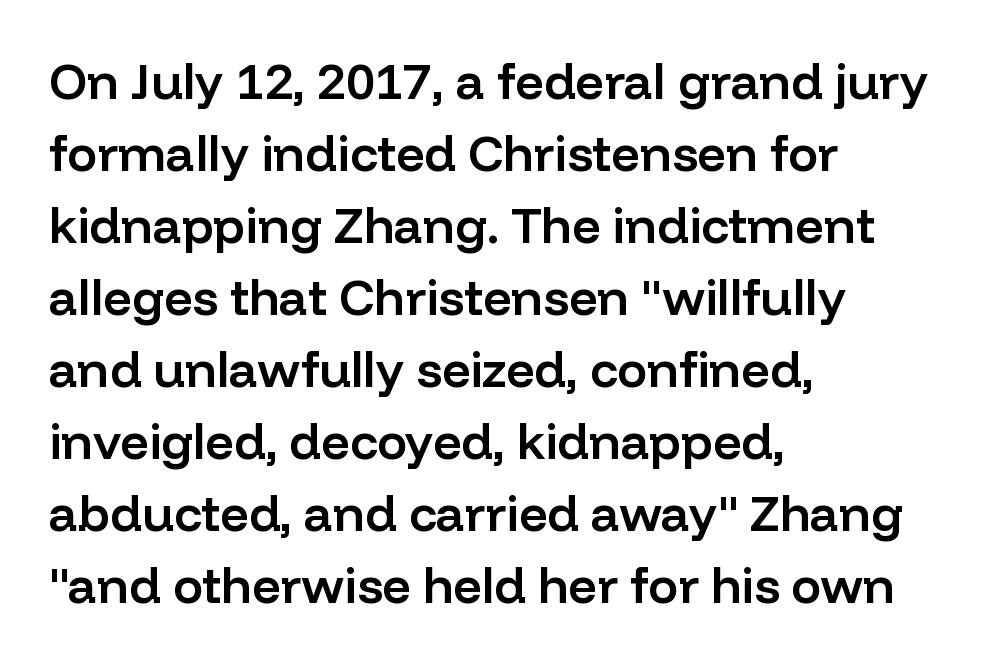
{"serif": "no", "italic": "no", "bold": "semi", "weight": "semibold", "width": "normal", "stroke_contrast": "low", "x_height": "medium", "monospaced": "no", "underline": "no", "align": "left", "line_spacing": "normal", "line_spacing_ratio": 1.44, "letter_spacing": "normal", "letter_spacing_em": 0.0, "glyph_px": 50}
